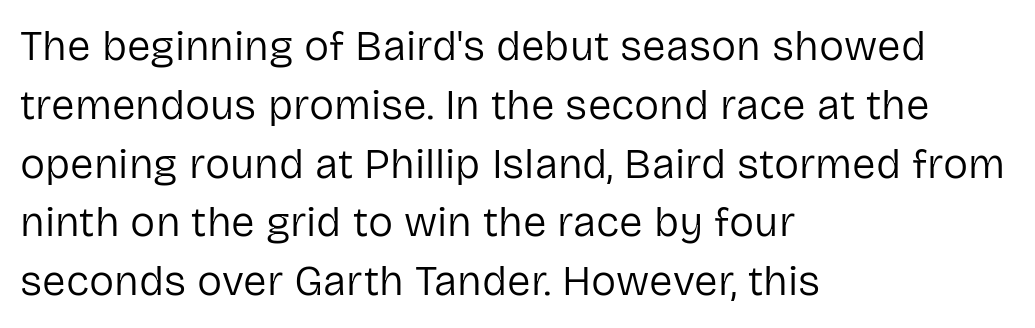
Q: Is the text bold? A: No.
Q: Is the text italic (slanted)? A: No, it is upright.
Q: Is the typeface a serif or a sans-serif typeface? A: Sans-serif.
Q: Is the text underlined? A: No.
Q: How is the paragraph aligned? A: Left-aligned.
Q: Is the spacing between letters normal or unusually wide? A: Normal.
Q: Is the spacing between lines tight, normal or loose? A: Normal.
Q: Width (condensed, normal, or wide)? A: Normal.
Q: Stroke contrast? A: Low.
Q: x-height? A: Medium.
Q: Monospaced? A: No.
